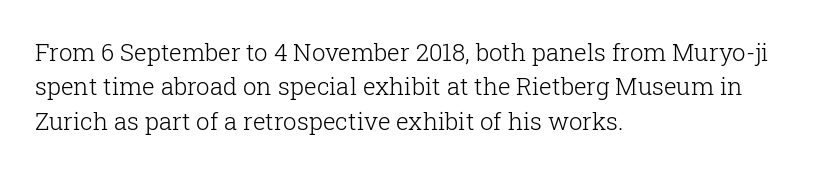
The image shows 24 px text type, upright; set left-aligned, normal line spacing (1.43x), normal letter spacing, not underlined.
